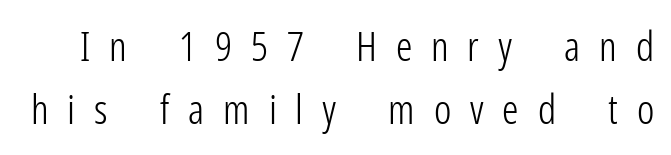
The image shows 41 px light, condensed sans-serif type, upright; set normal line spacing (1.54x), unusually wide letter spacing (+0.46 em), not underlined; low stroke contrast and a medium x-height.
